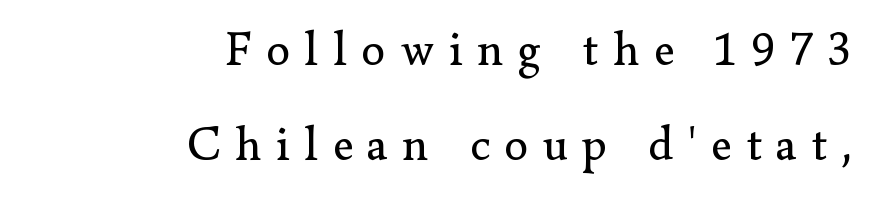
The image shows 48 px regular-weight serif type, upright; set right-aligned, loose line spacing (1.97x), unusually wide letter spacing (+0.3 em), not underlined; low stroke contrast and a small x-height.
